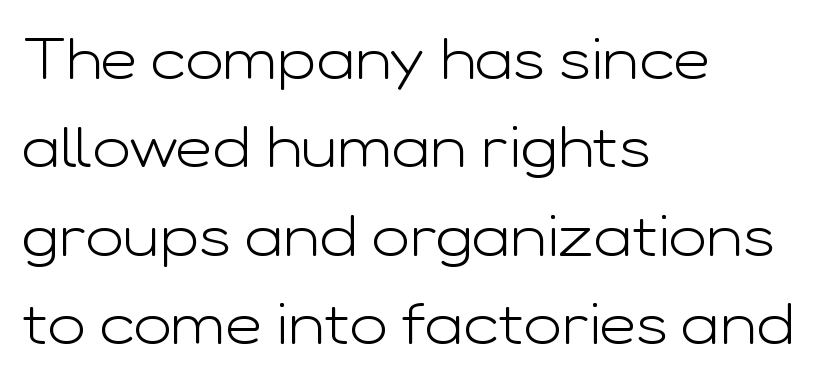
{"serif": "no", "italic": "no", "bold": "no", "weight": "light", "width": "wide", "stroke_contrast": "low", "x_height": "medium", "monospaced": "no", "underline": "no", "align": "left", "line_spacing": "normal", "line_spacing_ratio": 1.55, "letter_spacing": "normal", "letter_spacing_em": 0.0, "glyph_px": 57}
